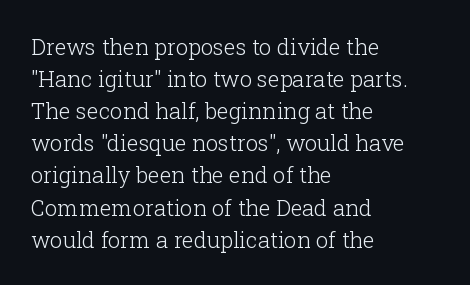
The image shows 22 px text type, upright; set left-aligned, normal line spacing (1.46x), normal letter spacing, not underlined.
